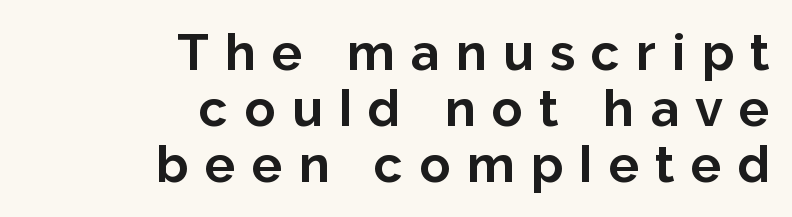
{"serif": "no", "italic": "no", "bold": "yes", "weight": "bold", "width": "normal", "stroke_contrast": "low", "x_height": "medium", "monospaced": "no", "underline": "no", "align": "right", "line_spacing": "tight", "line_spacing_ratio": 1.1, "letter_spacing": "wide", "letter_spacing_em": 0.32, "glyph_px": 51}
